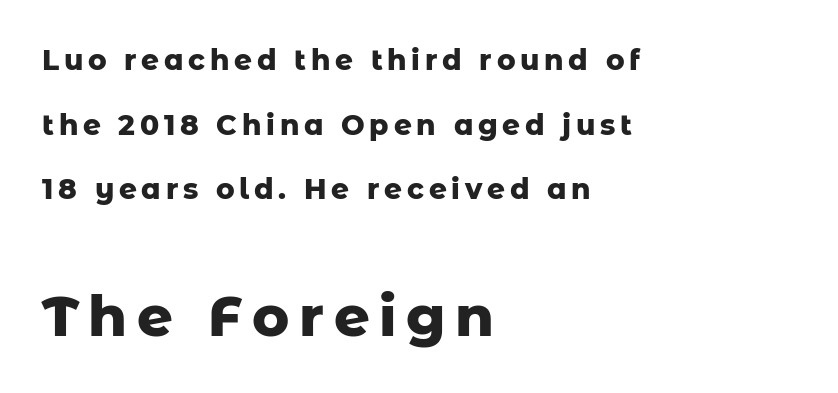
The image shows 56 px heavy sans-serif type, upright; set left-aligned, loose line spacing (2.31x), not underlined; the second (bottom) block is 2.0x larger; low stroke contrast and a medium x-height.
